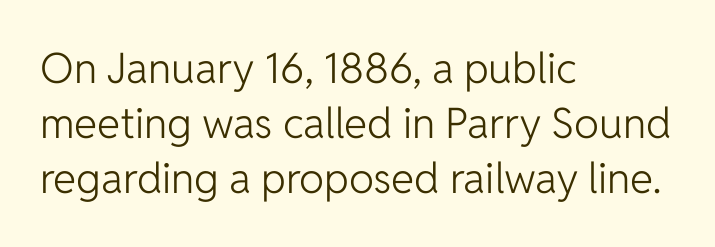
Q: Is the text bold? A: No.
Q: Is the text italic (slanted)? A: No, it is upright.
Q: Is the typeface a serif or a sans-serif typeface? A: Sans-serif.
Q: Is the text underlined? A: No.
Q: How is the paragraph aligned? A: Left-aligned.
Q: Is the spacing between letters normal or unusually wide? A: Normal.
Q: Is the spacing between lines tight, normal or loose? A: Normal.
Q: Width (condensed, normal, or wide)? A: Normal.
Q: Stroke contrast? A: Low.
Q: x-height? A: Medium.
Q: Monospaced? A: No.
